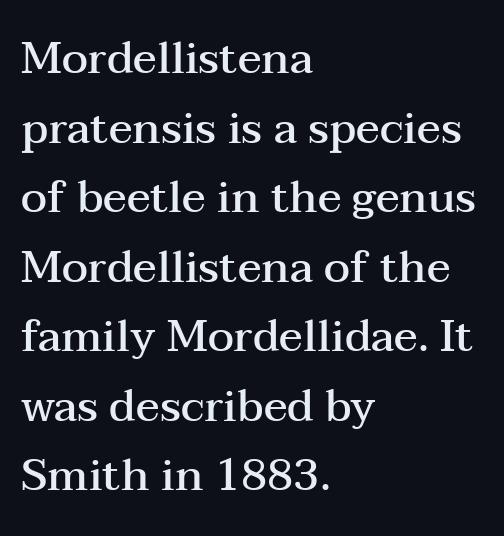
Q: Is the text bold? A: Semi-bold.
Q: Is the text italic (slanted)? A: No, it is upright.
Q: Is the typeface a serif or a sans-serif typeface? A: Serif.
Q: Is the text underlined? A: No.
Q: How is the paragraph aligned? A: Left-aligned.
Q: Is the spacing between letters normal or unusually wide? A: Normal.
Q: Is the spacing between lines tight, normal or loose? A: Normal.
Q: Width (condensed, normal, or wide)? A: Wide.
Q: Stroke contrast? A: Medium.
Q: x-height? A: Medium.
Q: Monospaced? A: No.
